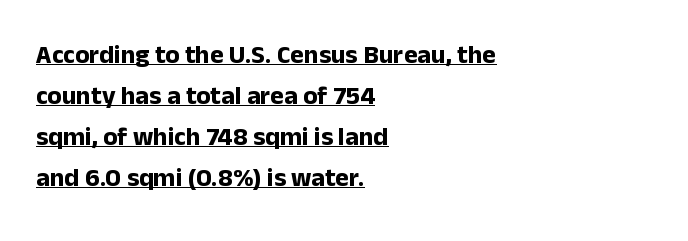
Q: Is the text bold? A: Yes.
Q: Is the text italic (slanted)? A: No, it is upright.
Q: Is the text underlined? A: Yes.
Q: How is the paragraph aligned? A: Left-aligned.
Q: Is the spacing between letters normal or unusually wide? A: Normal.
Q: Is the spacing between lines tight, normal or loose? A: Normal.
